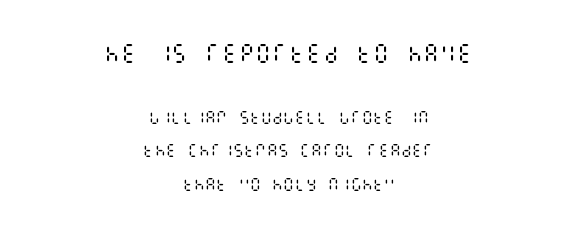
This is roman type, the default non-slanted kind. Of the two passages, the one on top uses the larger point size. Default kerning and tracking; the words read as compact shapes. Counters stay open thanks to moderate or lighter strokes. These lines stand farther apart than default settings would place them. Lines of text with bare space underneath.
